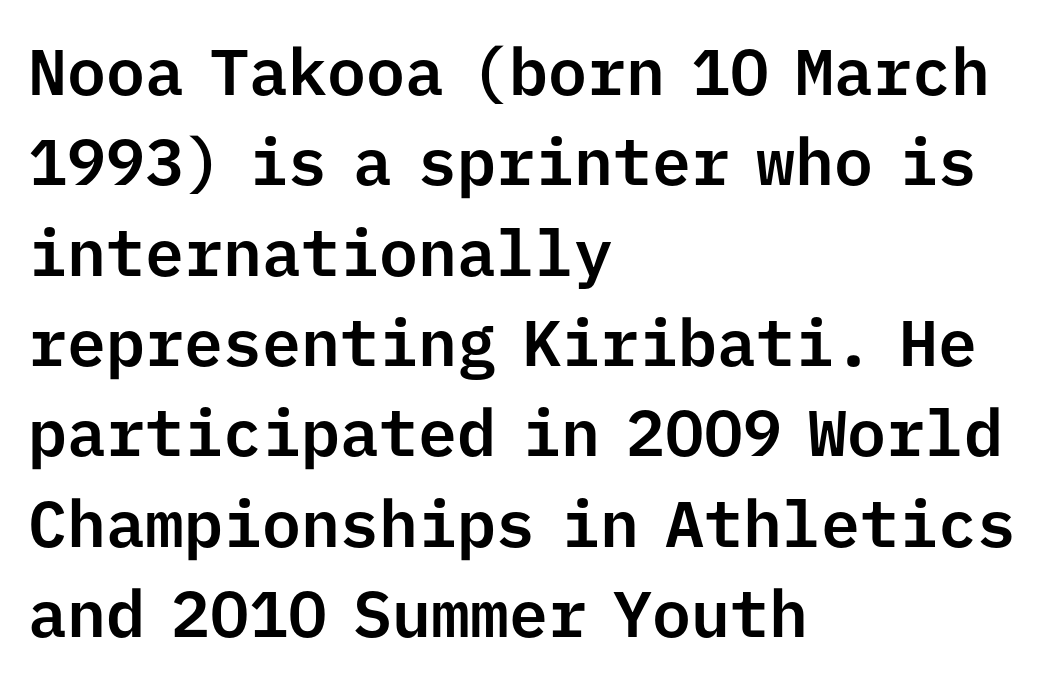
The image shows 65 px sans-serif type, upright, monospaced; set left-aligned, normal line spacing (1.39x), normal letter spacing, not underlined; low stroke contrast and a medium x-height.
